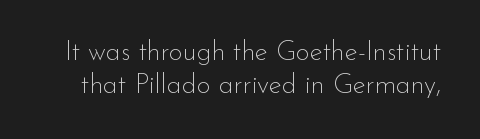
The letters stand upright; this is a roman face. Stroke thickness stays within the range of a standard reading face or lighter. Letter spacing: default. Letters rest on an invisible, unmarked baseline.
